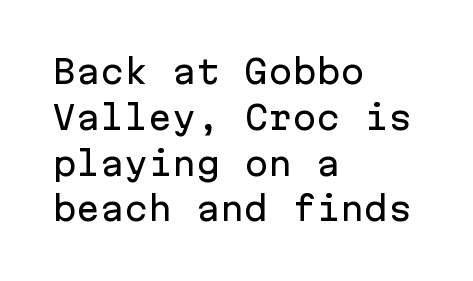
Q: Is the text italic (slanted)? A: No, it is upright.
Q: Is the typeface a serif or a sans-serif typeface? A: Sans-serif.
Q: Is the text underlined? A: No.
Q: How is the paragraph aligned? A: Left-aligned.
Q: Is the spacing between letters normal or unusually wide? A: Normal.
Q: Is the spacing between lines tight, normal or loose? A: Normal.
Q: Width (condensed, normal, or wide)? A: Normal.
Q: Stroke contrast? A: Low.
Q: x-height? A: Medium.
Q: Monospaced? A: Yes.
